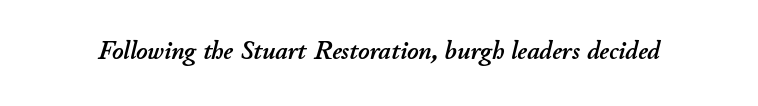
{"italic": "yes", "lean": "right", "slant_degrees": 11, "underline": "no", "letter_spacing": "normal", "letter_spacing_em": 0.0, "glyph_px": 27}
